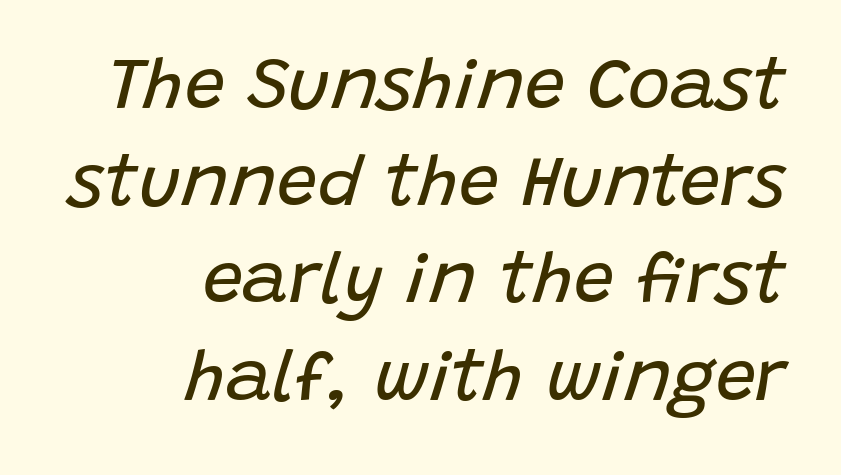
{"italic": "yes", "lean": "right", "slant_degrees": 15, "bold": "no", "weight": "regular", "width": "normal", "stroke_contrast": "low", "x_height": "large", "monospaced": "no", "underline": "no", "align": "right", "line_spacing": "normal", "line_spacing_ratio": 1.35, "letter_spacing": "normal", "letter_spacing_em": 0.0, "glyph_px": 72}
